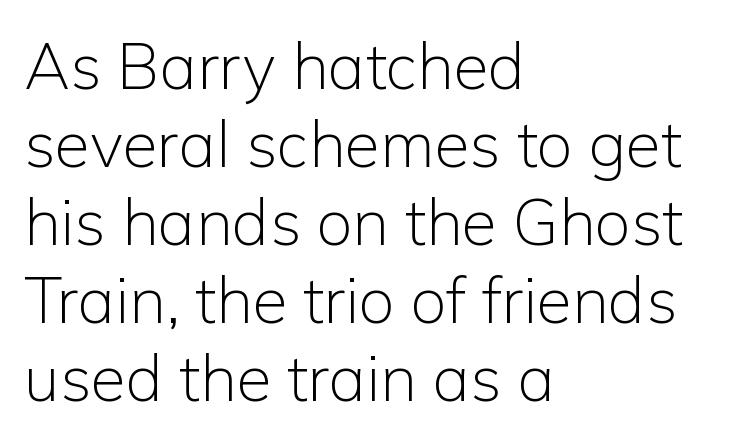
The rag falls on the right side of this text block. Varying glyph widths throughout — classic text-font behaviour. Observe the absence of serifs on each vertical stroke in this sample. Style check: upright. Each stroke keeps to a modest, everyday thickness or less. Default kerning and tracking; the words read as compact shapes.
